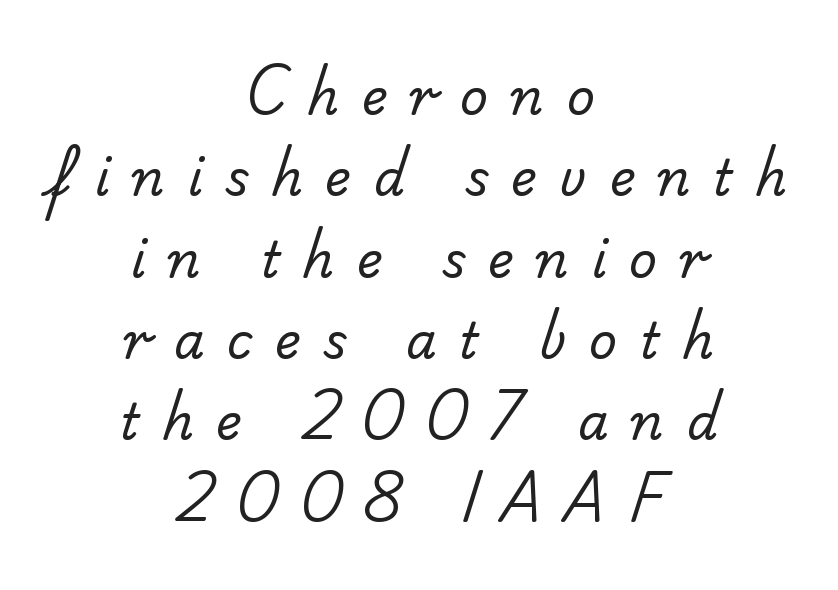
Q: Is the text bold? A: No.
Q: Is the typeface a serif or a sans-serif typeface? A: Sans-serif.
Q: Is the text underlined? A: No.
Q: How is the paragraph aligned? A: Centered.
Q: Is the spacing between letters normal or unusually wide? A: Unusually wide.
Q: Is the spacing between lines tight, normal or loose? A: Normal.
Q: Width (condensed, normal, or wide)? A: Normal.
Q: Stroke contrast? A: Low.
Q: x-height? A: Small.
Q: Monospaced? A: No.
